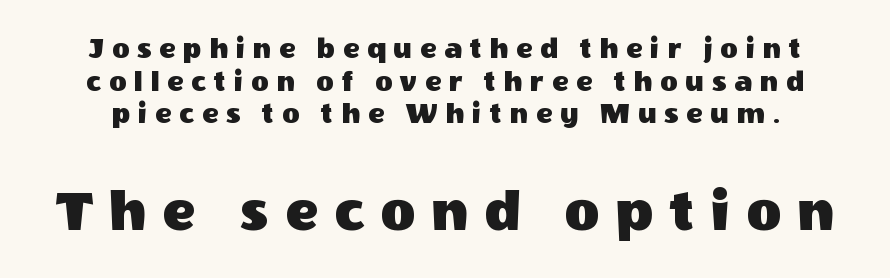
The block sitting lower on the canvas is the one with enlarged characters. You could only call the tracking loose — the letters float apart. Horizontal bands of white between lines are thin slivers. The designer went with a sans here, leaving each stem footless. Proportional: the letters do not fall into vertical columns. This is the regular roman posture of the typeface.
